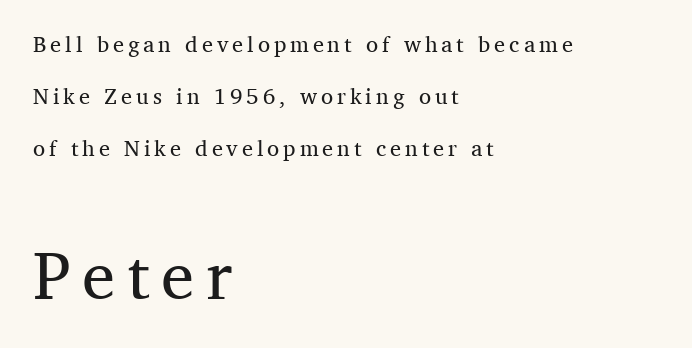
The image shows 66 px regular-weight serif type, upright; set left-aligned, loose line spacing (2.37x), not underlined; the second (bottom) block is 3.0x larger; medium stroke contrast and a medium x-height.
